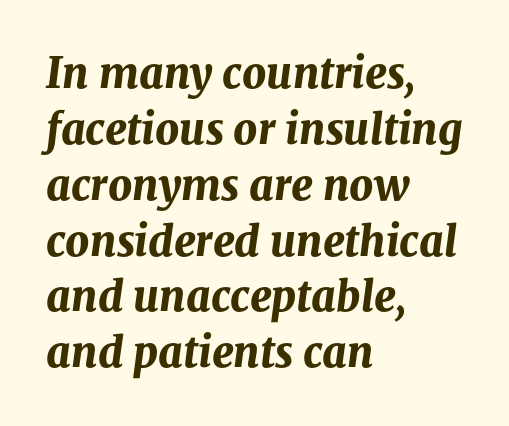
{"italic": "yes", "lean": "right", "slant_degrees": 8, "bold": "yes", "weight": "bold", "width": "normal", "stroke_contrast": "medium", "x_height": "medium", "monospaced": "no", "underline": "no", "align": "left", "line_spacing": "normal", "line_spacing_ratio": 1.33, "letter_spacing": "normal", "letter_spacing_em": 0.0, "glyph_px": 42}
